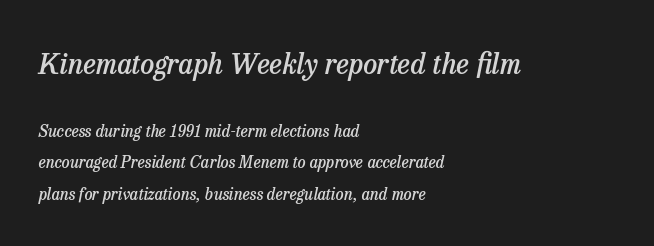
{"serif": "yes", "italic": "yes", "lean": "right", "slant_degrees": 13, "bold": "semi", "weight": "semibold", "width": "normal", "stroke_contrast": "low", "x_height": "medium", "monospaced": "no", "underline": "no", "align": "left", "line_spacing": "loose", "line_spacing_ratio": 1.97, "letter_spacing": "normal", "letter_spacing_em": 0.0, "larger_block": "first", "size_ratio": 1.75, "glyph_px": 28}
